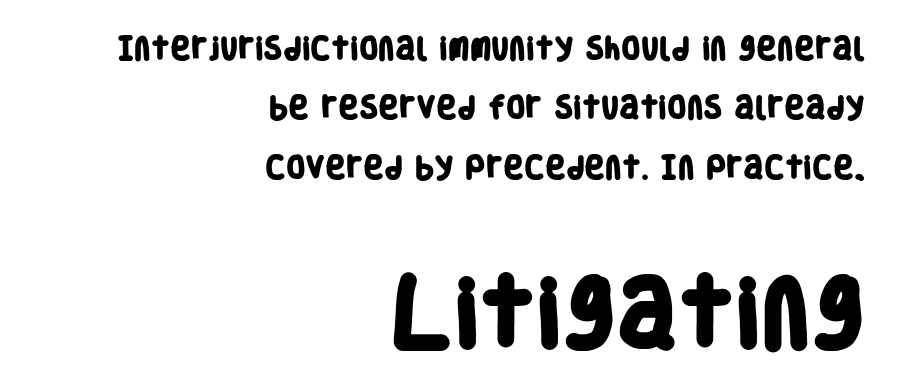
Q: Is the text bold? A: Yes.
Q: Is the typeface a serif or a sans-serif typeface? A: Sans-serif.
Q: Is the text underlined? A: No.
Q: How is the paragraph aligned? A: Right-aligned.
Q: Is the spacing between letters normal or unusually wide? A: Normal.
Q: Is the spacing between lines tight, normal or loose? A: Loose.
Q: Which block of text is set in a larger size, the first (top) or the second (bottom)? A: The second (bottom) one.
Q: Width (condensed, normal, or wide)? A: Condensed.
Q: Stroke contrast? A: Low.
Q: x-height? A: Large.
Q: Monospaced? A: No.
